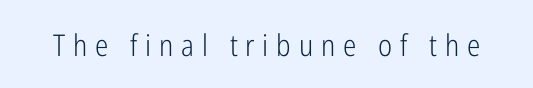
{"serif": "no", "italic": "no", "bold": "no", "weight": "light", "width": "condensed", "stroke_contrast": "low", "x_height": "medium", "monospaced": "no", "underline": "no", "letter_spacing": "wide", "letter_spacing_em": 0.26, "glyph_px": 30}
